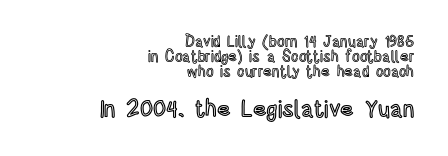
The image shows 23 px text type, upright; set right-aligned, tight line spacing (1.0x), normal letter spacing, not underlined; the second (bottom) block is 1.53x larger.
